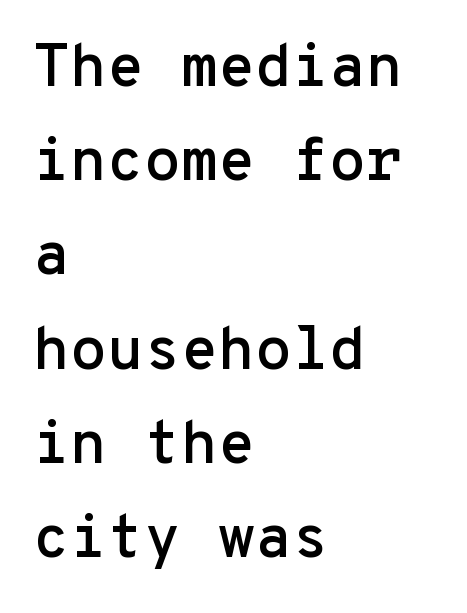
The image shows 60 px sans-serif type, upright, monospaced; set left-aligned, normal line spacing (1.57x), normal letter spacing, not underlined; low stroke contrast and a medium x-height.
